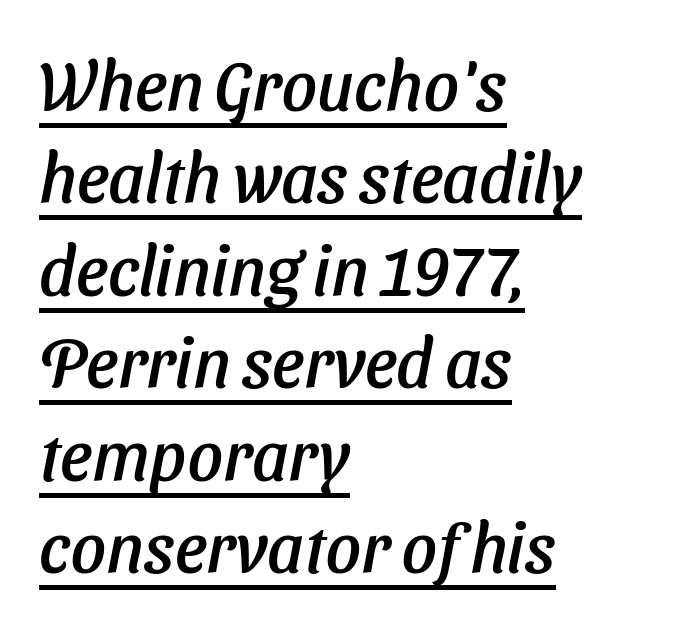
The image shows 69 px text type, italic (leaning right); set left-aligned, normal line spacing (1.34x), normal letter spacing, underlined; low stroke contrast and a medium x-height.
